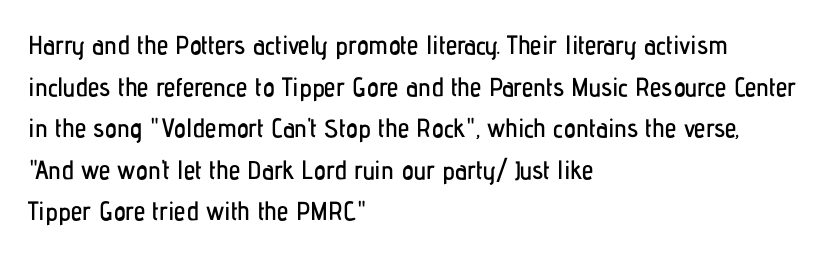
Q: Is the text italic (slanted)? A: No, it is upright.
Q: Is the text underlined? A: No.
Q: How is the paragraph aligned? A: Left-aligned.
Q: Is the spacing between letters normal or unusually wide? A: Normal.
Q: Is the spacing between lines tight, normal or loose? A: Normal.
